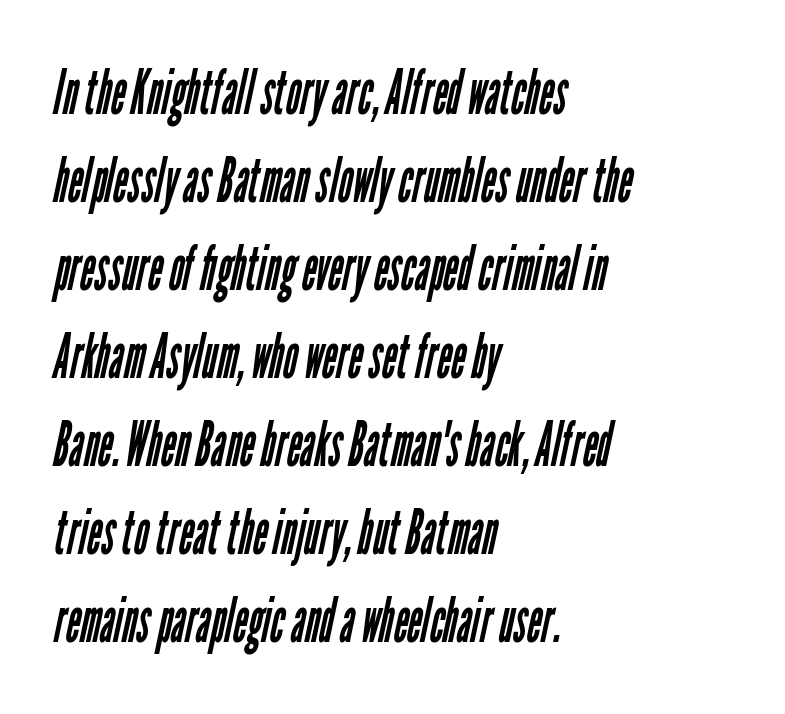
The image shows 62 px regular-weight, condensed sans-serif type; set left-aligned, normal line spacing (1.42x), normal letter spacing, not underlined; low stroke contrast and a medium x-height.
